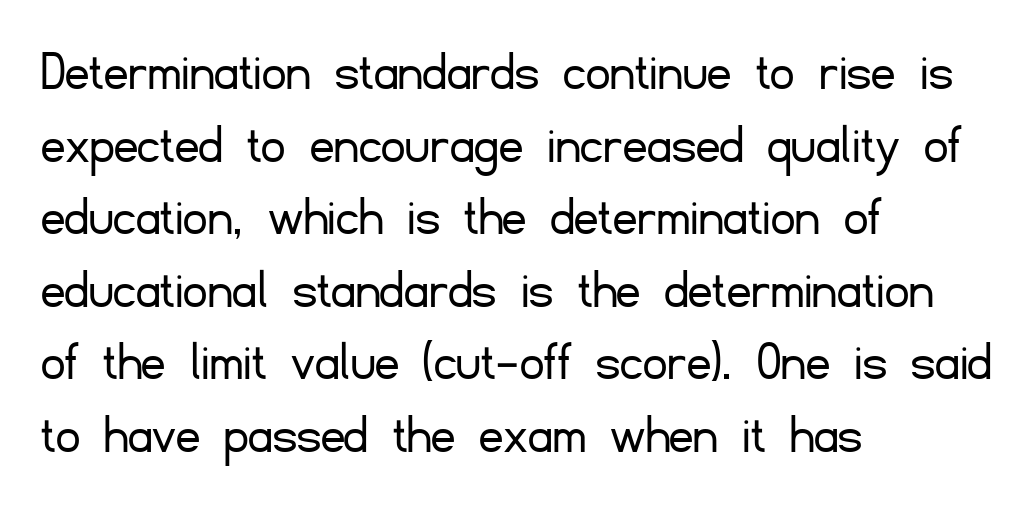
The image shows 59 px light sans-serif type, upright; set left-aligned, line spacing 1.23x, normal letter spacing, not underlined; low stroke contrast and a small x-height.
